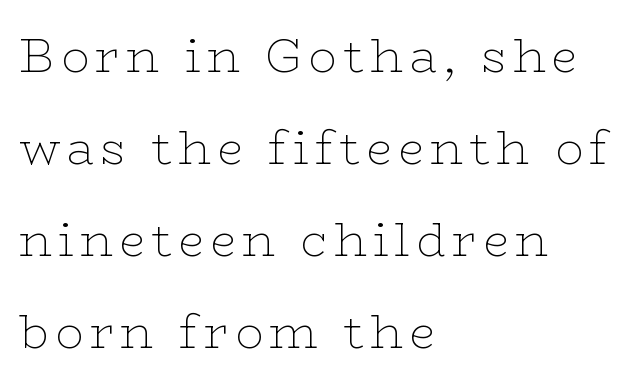
This rendering features lettering with no underline. These lines were composed using upright roman letters. How would I describe the line gaps? Wide and relaxed. Varying glyph widths throughout — classic text-font behaviour. The typeface chosen for these lines features serifs.
